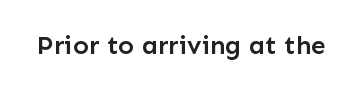
The image shows 26 px text type, upright; set normal letter spacing, not underlined.
